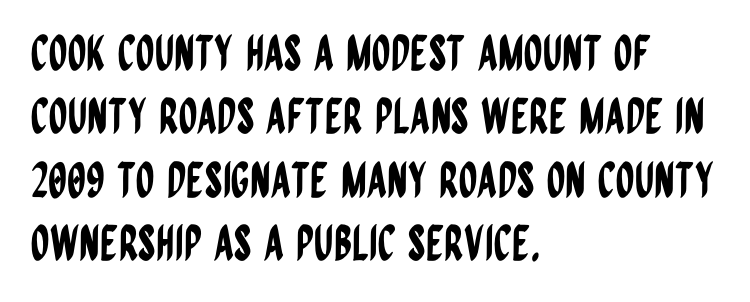
Q: Is the text italic (slanted)? A: No, it is upright.
Q: Is the typeface a serif or a sans-serif typeface? A: Sans-serif.
Q: Is the text underlined? A: No.
Q: How is the paragraph aligned? A: Left-aligned.
Q: Is the spacing between letters normal or unusually wide? A: Normal.
Q: Is the spacing between lines tight, normal or loose? A: Normal.
Q: Width (condensed, normal, or wide)? A: Condensed.
Q: Stroke contrast? A: Low.
Q: x-height? A: Large.
Q: Monospaced? A: No.
